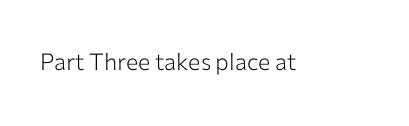
The type is set solid horizontally, with unmodified tracking. Words float on clear page, feet unadorned. A quiet, ordinary-to-light weight characterises the typeface. The type sits square on the baseline with zero lean.
